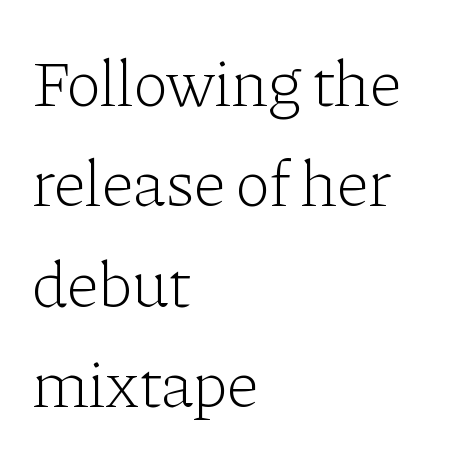
The image shows 66 px light serif type, upright; set left-aligned, normal line spacing (1.52x), normal letter spacing, not underlined; low stroke contrast and a medium x-height.
